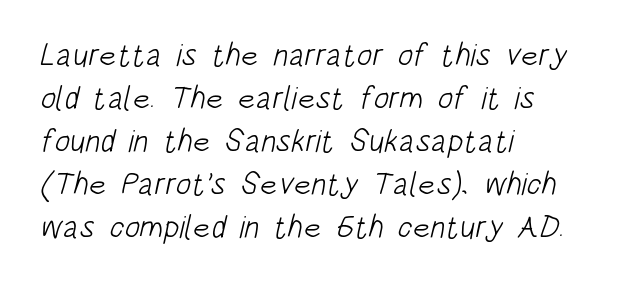
The image shows 32 px light, condensed sans-serif type; set left-aligned, normal line spacing (1.34x), normal letter spacing, not underlined; low stroke contrast and a large x-height.
